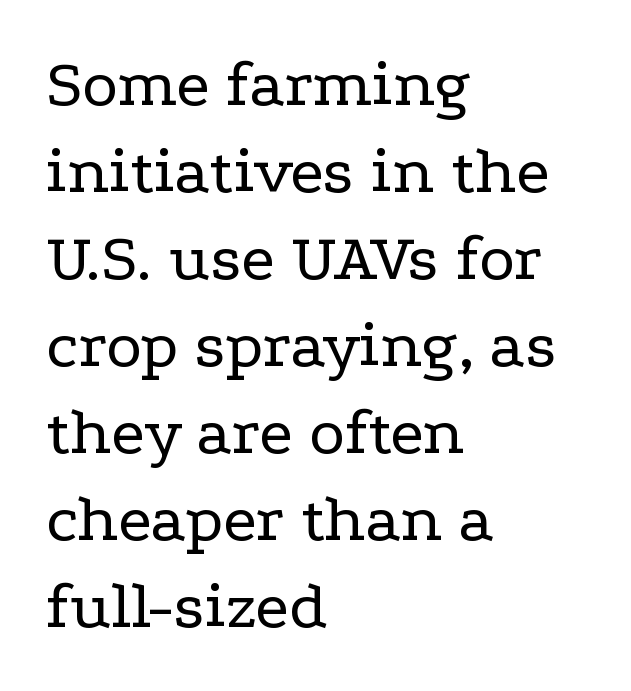
The image shows 68 px regular-weight, wide serif type, upright; set left-aligned, normal line spacing (1.28x), normal letter spacing, not underlined; low stroke contrast and a medium x-height.
